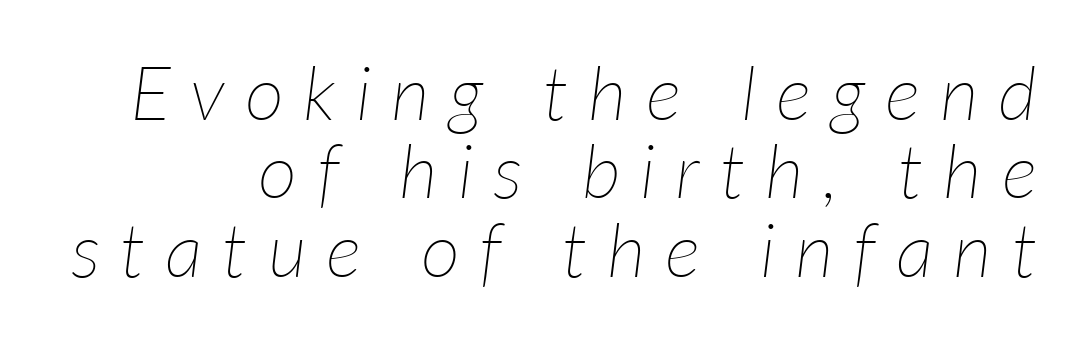
The image shows 76 px thin type, italic (leaning right); set tight line spacing (1.03x), unusually wide letter spacing (+0.26 em), not underlined; low stroke contrast and a medium x-height.
